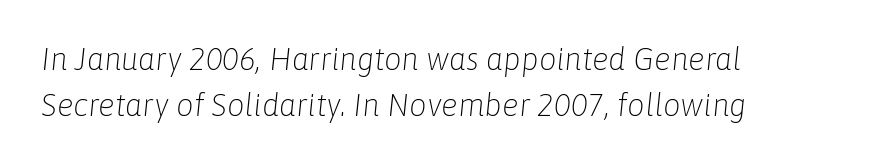
This sample has the flowing, uneven cadence of proportional lettering. The strip under each line holds only bare page. The typography opts for an oblique posture over an upright one. What's the leading like? Ordinary, nothing unusual. The weight would be labelled regular, book, light, or lighter still. Notice how the passage keeps a crisp vertical edge on the left only.
